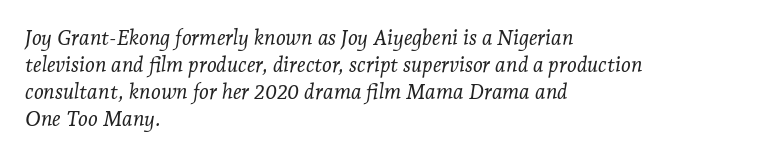
The image shows 21 px text type, italic (leaning right); set left-aligned, normal line spacing (1.28x), normal letter spacing, not underlined.
